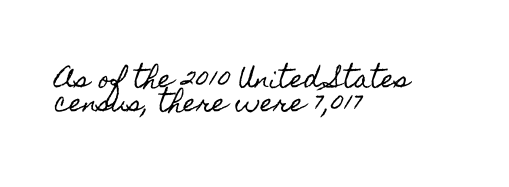
How would I describe the line gaps? Narrow and economical. Descenders are the only things crossing below the line. Nobody touched the tracking dial on this one. Each line starts at the same left margin while the right side varies.
